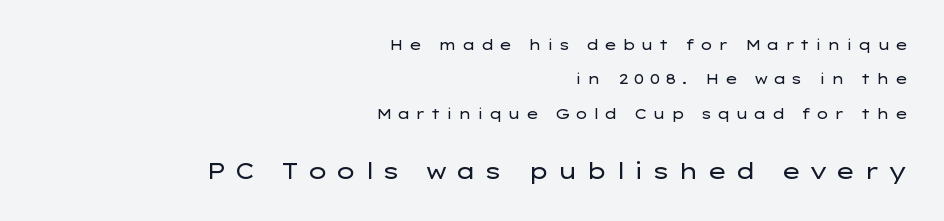
{"italic": "no", "bold": "no", "underline": "no", "align": "right", "line_spacing": "loose", "line_spacing_ratio": 2.46, "letter_spacing": "wide", "letter_spacing_em": 0.33, "larger_block": "second", "size_ratio": 1.57, "glyph_px": 22}
